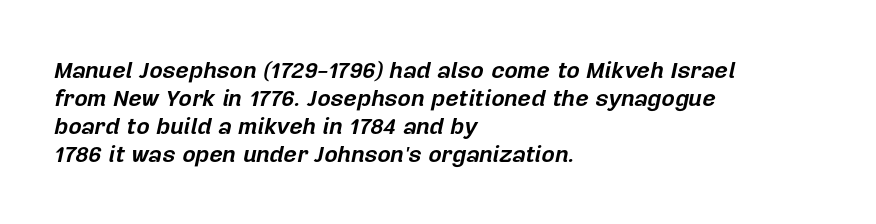
{"italic": "yes", "lean": "right", "slant_degrees": 12, "bold": "yes", "underline": "no", "align": "left", "line_spacing_ratio": 1.22, "letter_spacing": "normal", "letter_spacing_em": 0.0, "glyph_px": 23}
